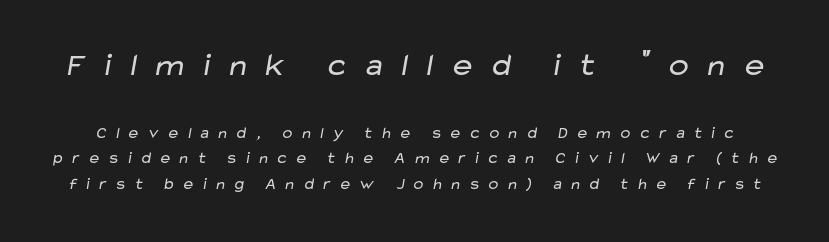
Q: Is the text bold? A: No.
Q: Is the typeface a serif or a sans-serif typeface? A: Sans-serif.
Q: Is the text underlined? A: No.
Q: Is the spacing between letters normal or unusually wide? A: Unusually wide.
Q: Is the spacing between lines tight, normal or loose? A: Normal.
Q: Which block of text is set in a larger size, the first (top) or the second (bottom)? A: The first (top) one.
Q: Width (condensed, normal, or wide)? A: Wide.
Q: Stroke contrast? A: Low.
Q: x-height? A: Medium.
Q: Monospaced? A: No.
